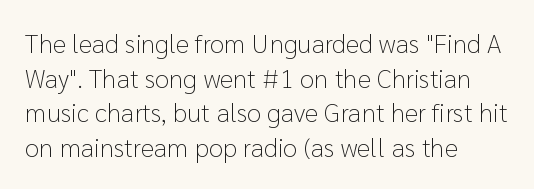
No chunkiness to these letters — they're not bold. A classic flush-left, rag-right setting is used for this passage. One glance says typical: line gaps are just what's usual. The letters sit at their default tracking, neither squeezed nor spread.
